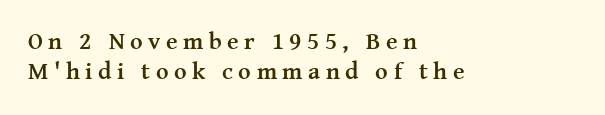
The image shows 24 px bold type, upright; set left-aligned, normal line spacing (1.26x), unusually wide letter spacing (+0.23 em), not underlined.
